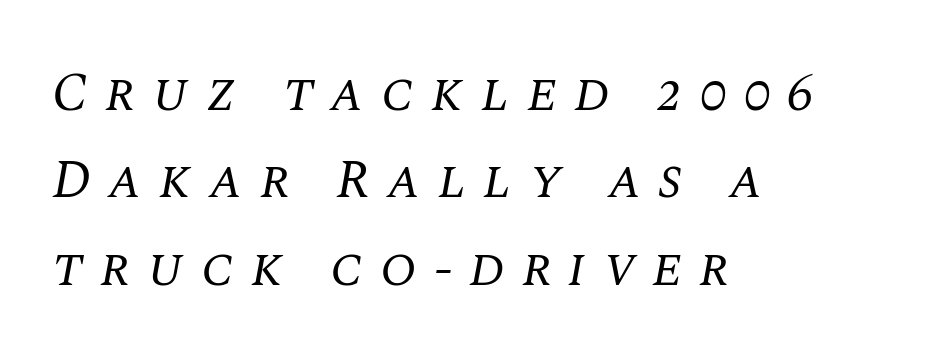
This reads as an unemphasized weight, regular at the heaviest. The letters advance in unequal steps, a hallmark of proportional type. No word sits above an underline. Left-aligned paragraph, ragged on the right. The lettering tilts uniformly, giving the passage an italic look. The line-height multiplier appears to be the usual default.
